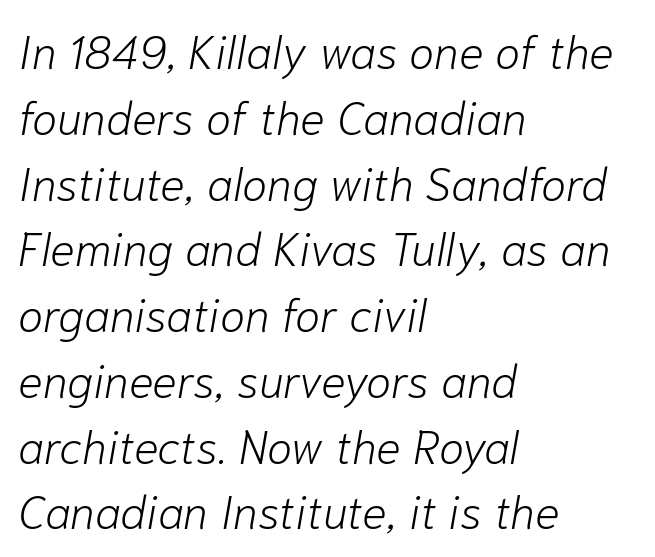
Weight: in the light-to-regular range. Short note: letters normally spaced. The paragraph has a hard left edge and a soft right edge. Quick note: interline space is typical. The area under the type is left untouched.
